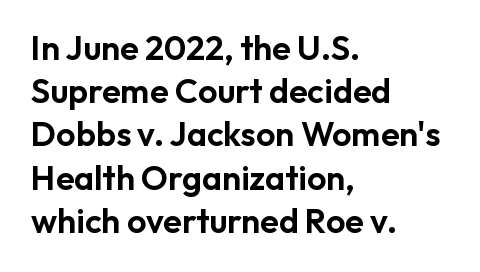
{"serif": "no", "italic": "no", "width": "normal", "stroke_contrast": "low", "x_height": "medium", "monospaced": "no", "underline": "no", "align": "left", "line_spacing": "normal", "line_spacing_ratio": 1.27, "letter_spacing": "normal", "letter_spacing_em": 0.0, "glyph_px": 34}
